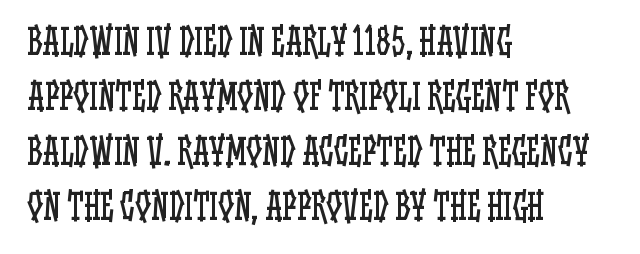
The image shows 35 px regular-weight, condensed type, upright; set left-aligned, normal line spacing (1.57x), normal letter spacing, not underlined; low stroke contrast and a large x-height.
